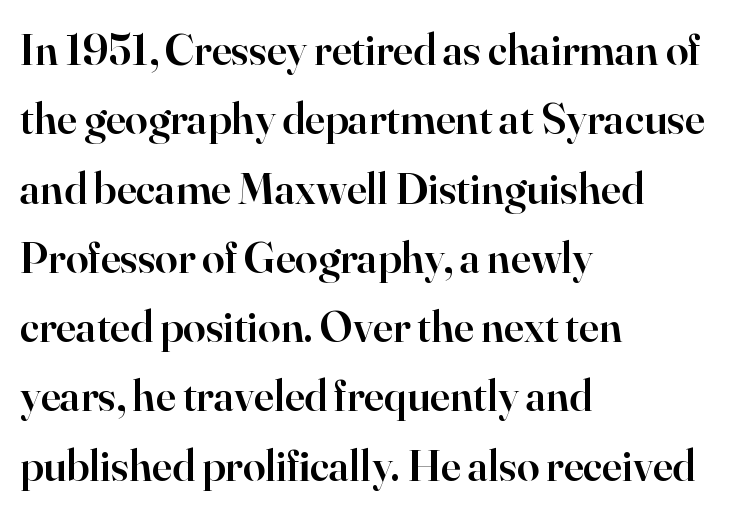
Q: Is the text bold? A: Semi-bold.
Q: Is the text italic (slanted)? A: No, it is upright.
Q: Is the typeface a serif or a sans-serif typeface? A: Serif.
Q: Is the text underlined? A: No.
Q: How is the paragraph aligned? A: Left-aligned.
Q: Is the spacing between letters normal or unusually wide? A: Normal.
Q: Is the spacing between lines tight, normal or loose? A: Normal.
Q: Width (condensed, normal, or wide)? A: Normal.
Q: Stroke contrast? A: High.
Q: x-height? A: Small.
Q: Monospaced? A: No.
